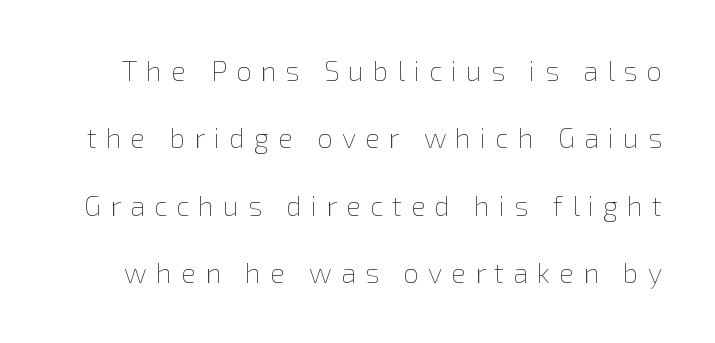
{"italic": "no", "bold": "no", "weight": "thin", "width": "normal", "x_height": "medium", "monospaced": "no", "underline": "no", "line_spacing": "loose", "line_spacing_ratio": 2.41, "letter_spacing": "wide", "letter_spacing_em": 0.32, "glyph_px": 28}
